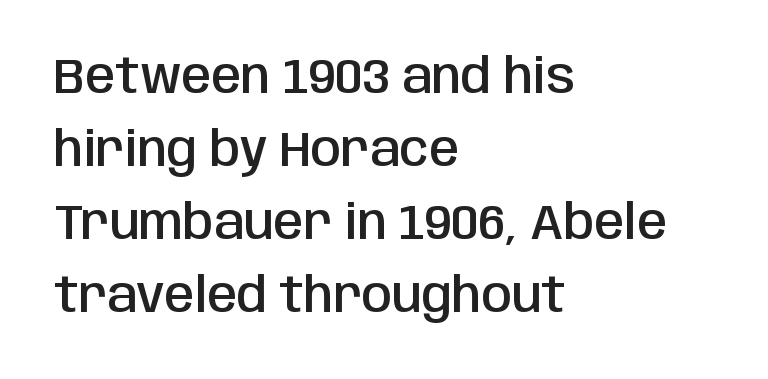
{"serif": "no", "italic": "no", "bold": "semi", "weight": "semibold", "width": "condensed", "stroke_contrast": "low", "x_height": "large", "monospaced": "no", "underline": "no", "align": "left", "line_spacing": "normal", "line_spacing_ratio": 1.49, "letter_spacing": "normal", "letter_spacing_em": 0.0, "glyph_px": 49}
